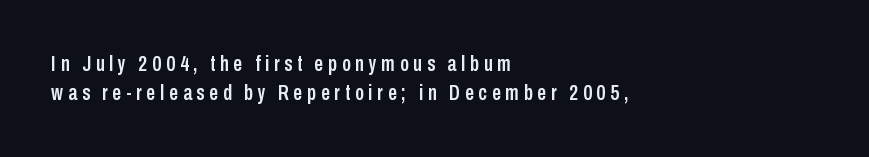
{"italic": "no", "underline": "no", "align": "left", "line_spacing": "normal", "line_spacing_ratio": 1.32, "letter_spacing": "wide", "letter_spacing_em": 0.22, "glyph_px": 22}
